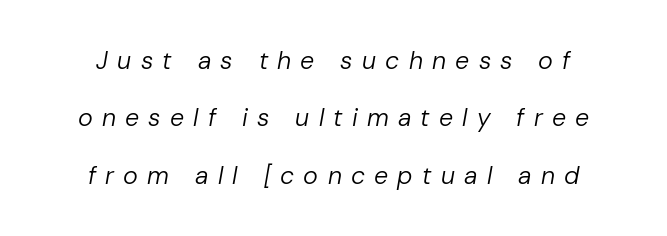
Q: Is the text bold? A: No.
Q: Is the text italic (slanted)? A: Yes, it leans right by about 10 degrees.
Q: Is the text underlined? A: No.
Q: How is the paragraph aligned? A: Centered.
Q: Is the spacing between letters normal or unusually wide? A: Unusually wide.
Q: Is the spacing between lines tight, normal or loose? A: Loose.
